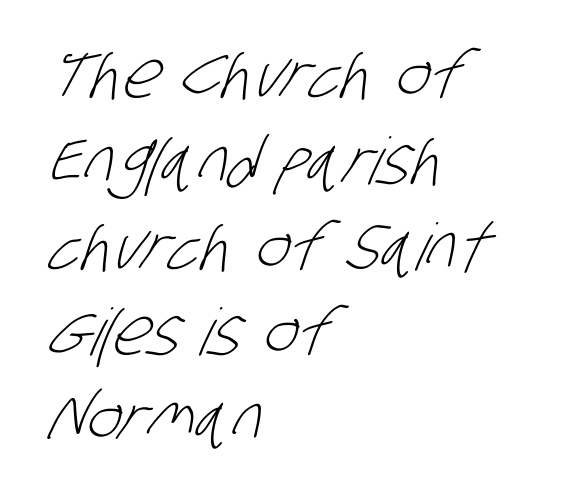
The face used here is proportionally spaced, like ordinary book or web type. The rows are spaced the way most documents space them. The face looks like a standard text weight, possibly lighter. The face used here is a sans, in the tradition of grotesques and geometrics. Quick note: underline off. Short note: letters normally spaced.
